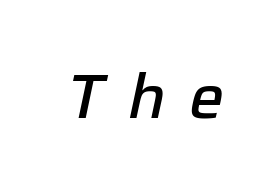
Q: Is the text bold? A: Semi-bold.
Q: Is the text italic (slanted)? A: Yes, it leans right by about 12 degrees.
Q: Is the text underlined? A: No.
Q: Is the spacing between letters normal or unusually wide? A: Unusually wide.
Q: Width (condensed, normal, or wide)? A: Normal.
Q: Stroke contrast? A: Low.
Q: x-height? A: Medium.
Q: Monospaced? A: No.
